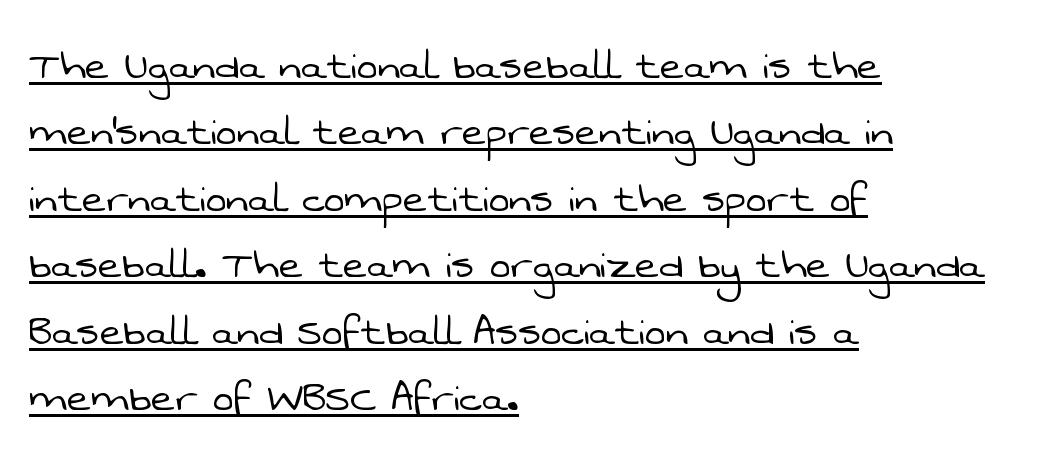
{"serif": "no", "bold": "no", "weight": "light", "width": "normal", "stroke_contrast": "low", "x_height": "medium", "monospaced": "no", "underline": "yes", "align": "left", "line_spacing": "normal", "line_spacing_ratio": 1.33, "letter_spacing": "normal", "letter_spacing_em": 0.0, "glyph_px": 50}
